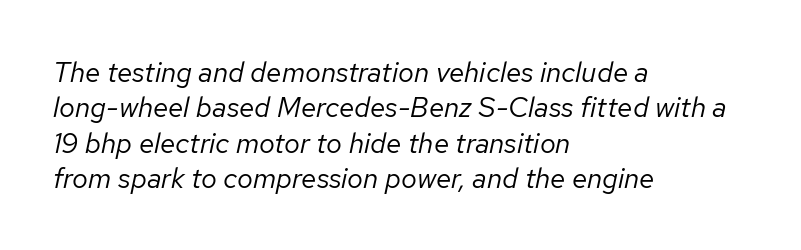
Look at the tracking — it's just the regular setting, nothing added. Baseline-to-baseline distance is the conventional proportion of letter height. Italic? Definitely — the glyphs are oblique. Check under the words: just untouched page.
